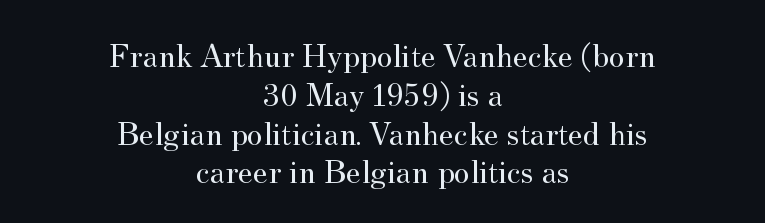
Q: Is the text bold? A: No.
Q: Is the text italic (slanted)? A: No, it is upright.
Q: Is the typeface a serif or a sans-serif typeface? A: Serif.
Q: Is the text underlined? A: No.
Q: How is the paragraph aligned? A: Centered.
Q: Is the spacing between letters normal or unusually wide? A: Normal.
Q: Is the spacing between lines tight, normal or loose? A: Tight.
Q: Width (condensed, normal, or wide)? A: Normal.
Q: Stroke contrast? A: Medium.
Q: x-height? A: Small.
Q: Monospaced? A: No.
